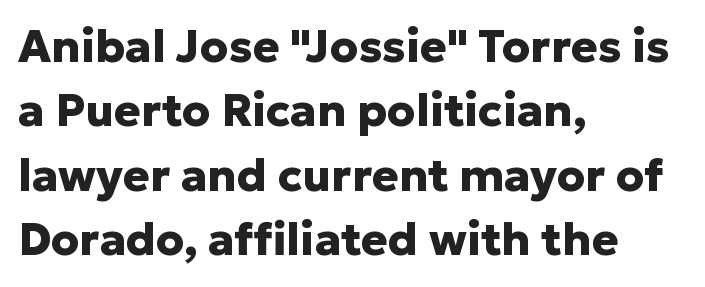
{"serif": "no", "italic": "no", "bold": "yes", "weight": "heavy", "width": "normal", "stroke_contrast": "low", "x_height": "medium", "monospaced": "no", "underline": "no", "align": "left", "line_spacing": "normal", "line_spacing_ratio": 1.43, "letter_spacing": "normal", "letter_spacing_em": 0.0, "glyph_px": 45}
